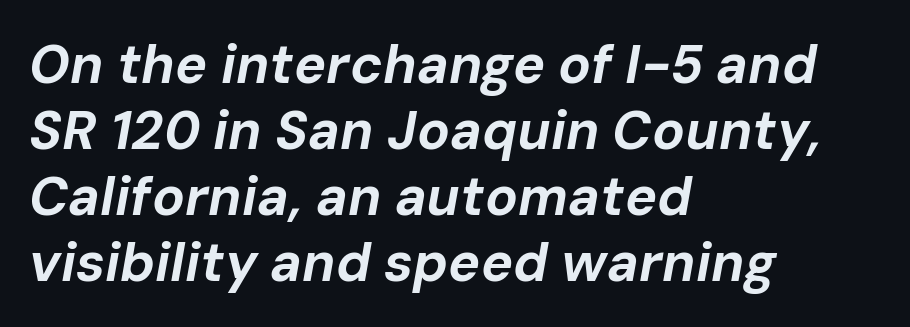
The image shows 54 px bold type, italic (leaning right); set left-aligned, line spacing 1.22x, normal letter spacing, not underlined; low stroke contrast and a medium x-height.
